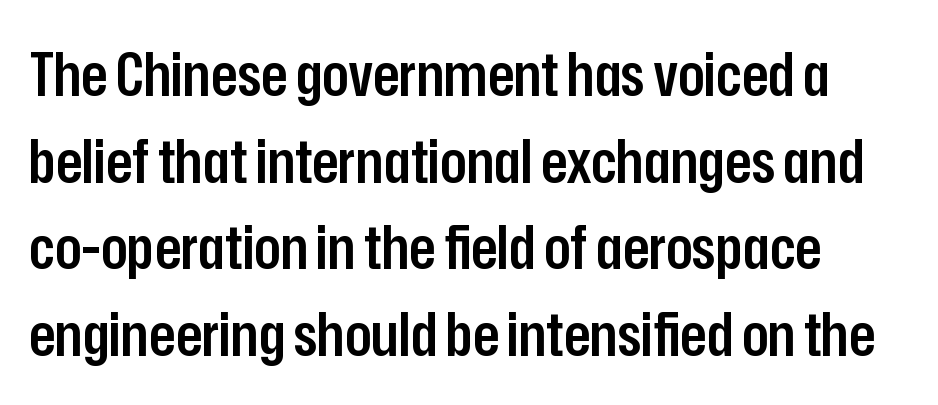
{"serif": "no", "italic": "no", "bold": "semi", "weight": "semibold", "width": "condensed", "stroke_contrast": "low", "x_height": "medium", "monospaced": "no", "underline": "no", "line_spacing": "normal", "line_spacing_ratio": 1.42, "letter_spacing": "normal", "letter_spacing_em": 0.0, "glyph_px": 61}
